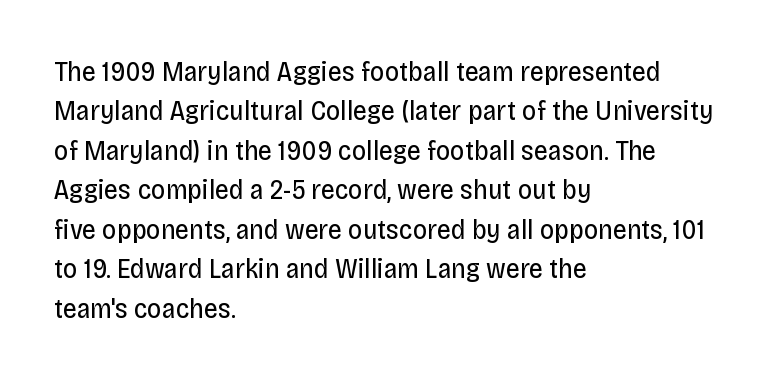
The image shows 28 px regular-weight, condensed sans-serif type, upright; set left-aligned, normal line spacing (1.41x), normal letter spacing, not underlined; low stroke contrast and a large x-height.
